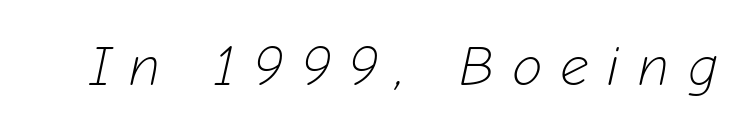
The image shows 56 px light type, italic (leaning right); set unusually wide letter spacing (+0.32 em), not underlined; low stroke contrast and a medium x-height.
